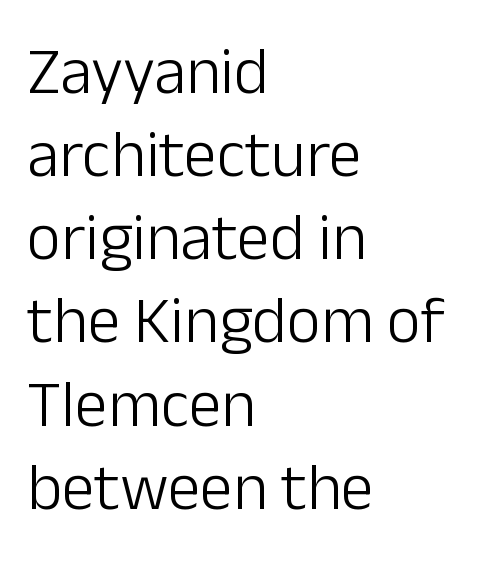
Default kerning and tracking; the words read as compact shapes. Caption: face not bold, strokes unweighted. Proportional: the letters do not fall into vertical columns. Regular leading. Left-aligned paragraph, ragged on the right. The passage shown is not underscored anywhere.
